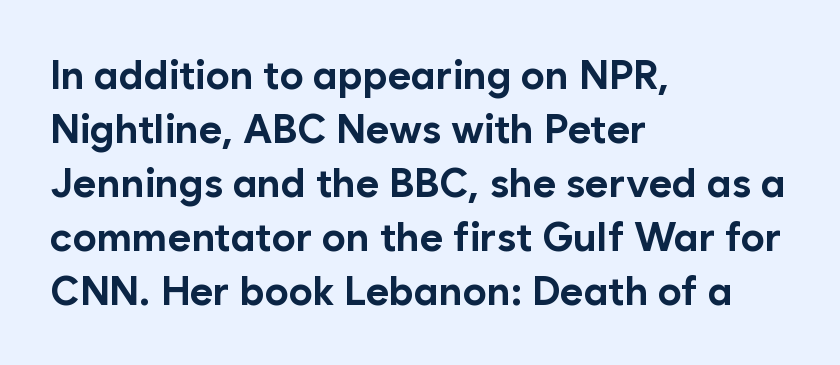
The image shows 40 px bold sans-serif type, upright; set left-aligned, normal line spacing (1.35x), normal letter spacing, not underlined; low stroke contrast and a medium x-height.
